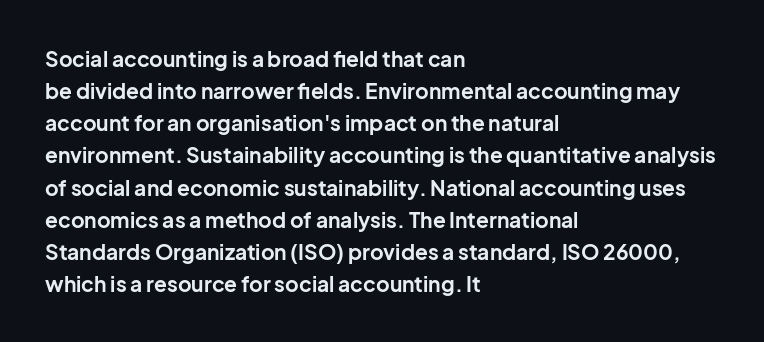
The image shows 21 px bold type, upright; set left-aligned, normal line spacing (1.53x), normal letter spacing, not underlined.
